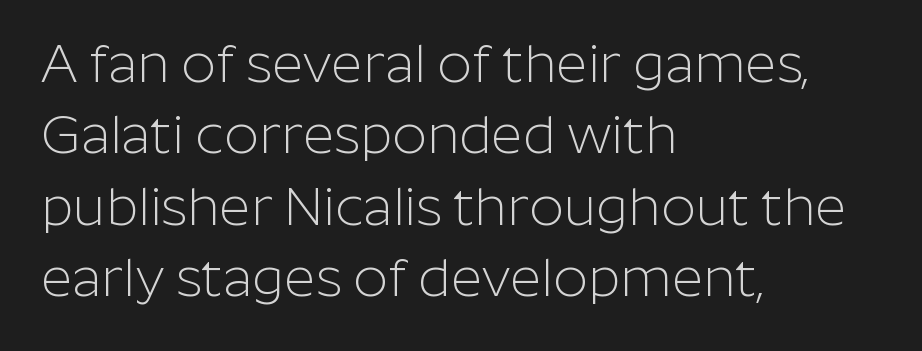
You could not count columns in this text — the font is proportionally spaced. This rendering features lettering with no underline. This is the regular roman posture of the typeface. Are there feet on the stems? There aren't — it's a sans. The line-height multiplier appears to be the usual default.
